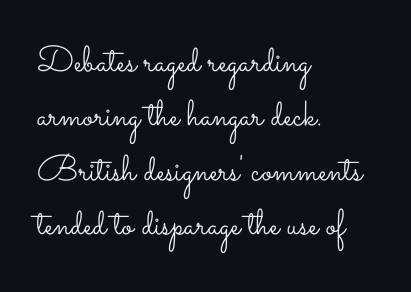
{"bold": "no", "weight": "light", "width": "wide", "stroke_contrast": "low", "x_height": "small", "monospaced": "no", "underline": "no", "align": "left", "line_spacing": "normal", "line_spacing_ratio": 1.51, "letter_spacing": "normal", "letter_spacing_em": 0.0, "glyph_px": 36}
